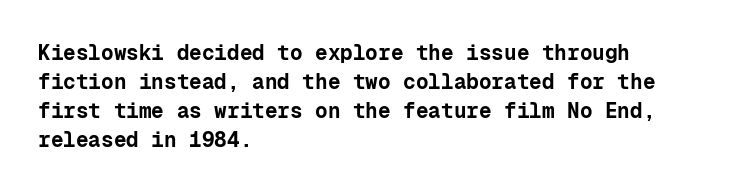
The image shows 21 px bold type, upright; set left-aligned, normal line spacing (1.38x), normal letter spacing, not underlined.
